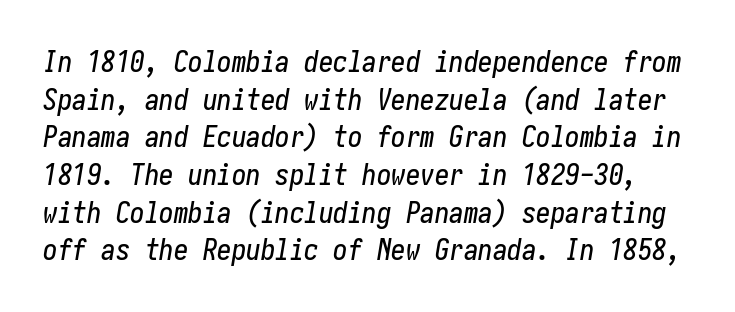
In terms of posture, this sample is oblique. Regular leading. The foot of each line stays bare and open. Does extra space separate the letters? No, they use regular spacing.
